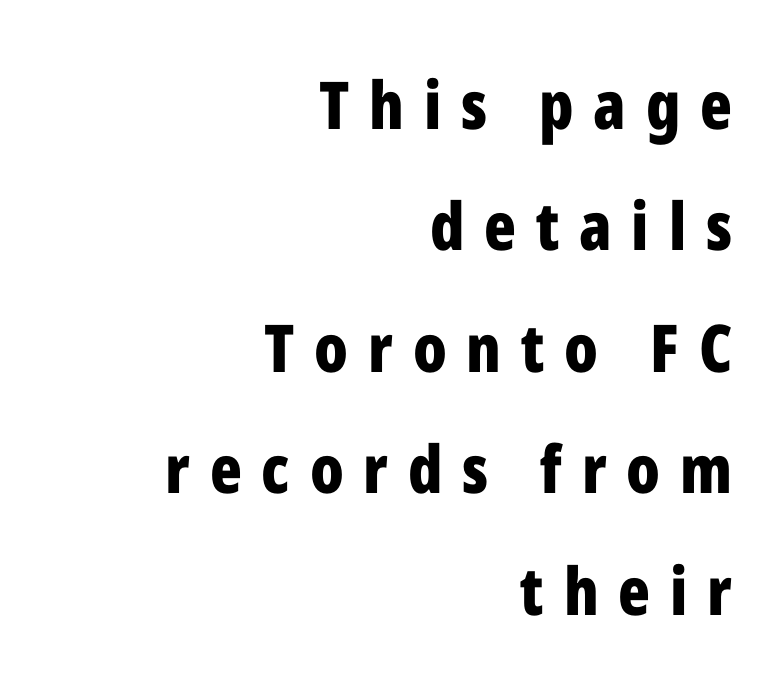
Q: Is the text bold? A: Yes.
Q: Is the text italic (slanted)? A: No, it is upright.
Q: Is the typeface a serif or a sans-serif typeface? A: Sans-serif.
Q: Is the text underlined? A: No.
Q: How is the paragraph aligned? A: Right-aligned.
Q: Is the spacing between letters normal or unusually wide? A: Unusually wide.
Q: Width (condensed, normal, or wide)? A: Condensed.
Q: Stroke contrast? A: Low.
Q: x-height? A: Medium.
Q: Monospaced? A: No.
